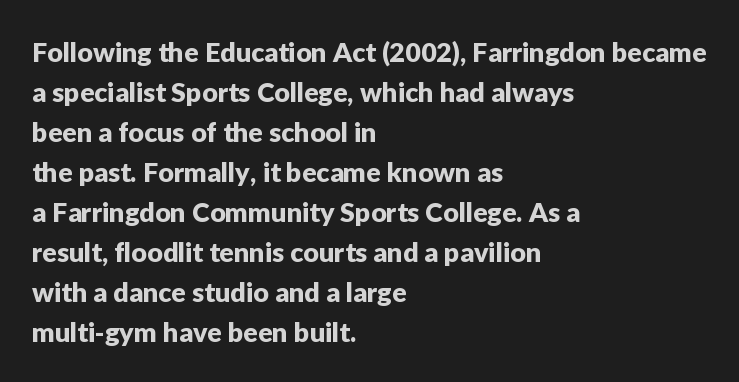
Regular leading. The zone under the glyphs is completely vacant. Italic? Not at all — the glyphs are vertical. A typesetter would call this zero additional tracking. Leftover space on each line is placed entirely after the last word.
